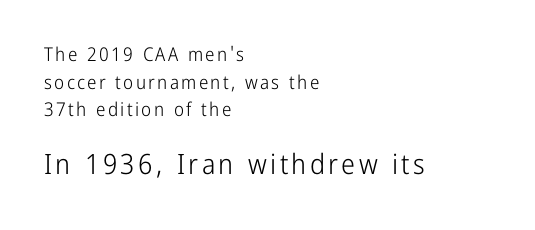
Q: Is the text bold? A: No.
Q: Is the text italic (slanted)? A: No, it is upright.
Q: Is the typeface a serif or a sans-serif typeface? A: Sans-serif.
Q: Is the text underlined? A: No.
Q: How is the paragraph aligned? A: Left-aligned.
Q: Is the spacing between lines tight, normal or loose? A: Normal.
Q: Which block of text is set in a larger size, the first (top) or the second (bottom)? A: The second (bottom) one.
Q: Width (condensed, normal, or wide)? A: Condensed.
Q: Stroke contrast? A: Low.
Q: x-height? A: Medium.
Q: Monospaced? A: No.
